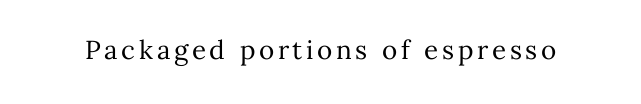
The image shows 26 px text type, upright; set not underlined.
